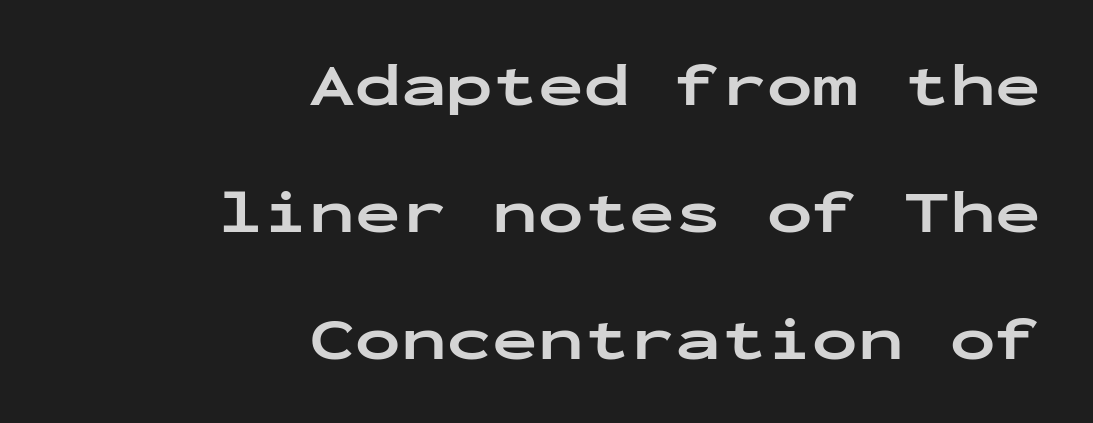
{"serif": "no", "italic": "no", "bold": "yes", "weight": "bold", "width": "wide", "stroke_contrast": "low", "x_height": "medium", "monospaced": "yes", "underline": "no", "align": "right", "line_spacing": "loose", "line_spacing_ratio": 2.08, "letter_spacing": "normal", "letter_spacing_em": 0.0, "glyph_px": 61}
